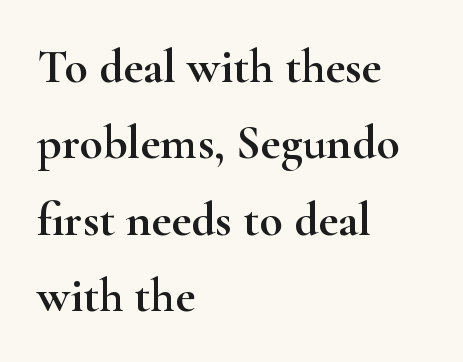
{"serif": "yes", "italic": "no", "width": "wide", "stroke_contrast": "high", "x_height": "small", "monospaced": "no", "underline": "no", "align": "left", "line_spacing": "normal", "line_spacing_ratio": 1.59, "letter_spacing": "normal", "letter_spacing_em": 0.0, "glyph_px": 48}
